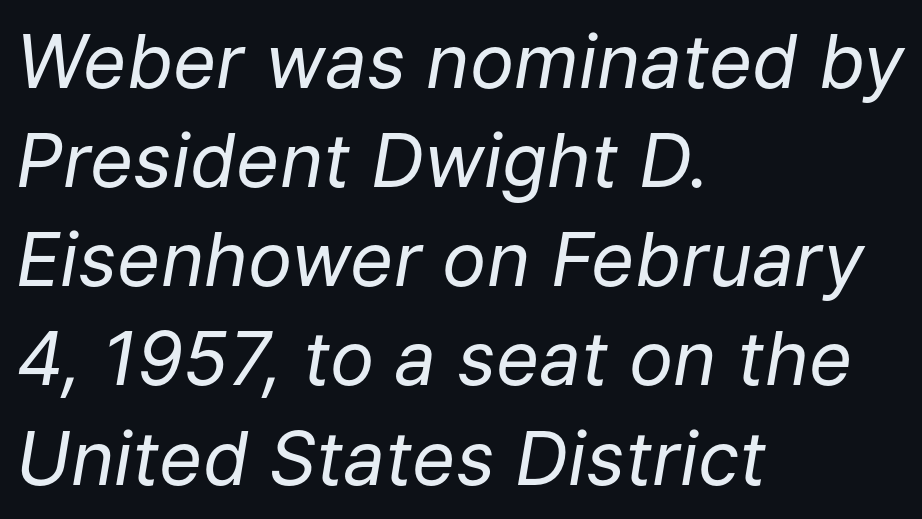
This sample keeps an unexceptional amount of space between lines. Here the designer chose a conventional face with non-uniform glyph widths. The area under the type is left untouched. The weight would be labelled regular, book, light, or lighter still.
